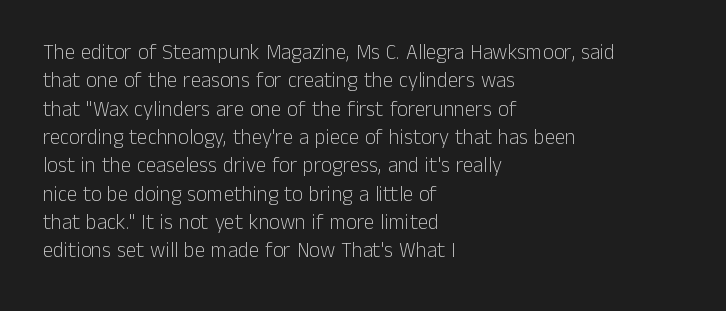
Evenly set lines give the paragraph a standard silhouette. Students, note that the glyphs here touch the page at normal intervals. In terms of posture, this sample is upright. Typeset ragged right — the left edge is the straight one.
